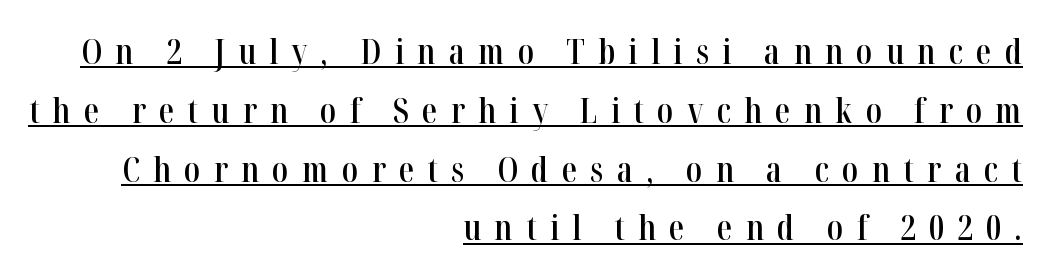
Q: Is the text bold? A: Semi-bold.
Q: Is the text italic (slanted)? A: No, it is upright.
Q: Is the typeface a serif or a sans-serif typeface? A: Serif.
Q: Is the text underlined? A: Yes.
Q: How is the paragraph aligned? A: Right-aligned.
Q: Is the spacing between letters normal or unusually wide? A: Unusually wide.
Q: Width (condensed, normal, or wide)? A: Condensed.
Q: Stroke contrast? A: High.
Q: x-height? A: Medium.
Q: Monospaced? A: No.
